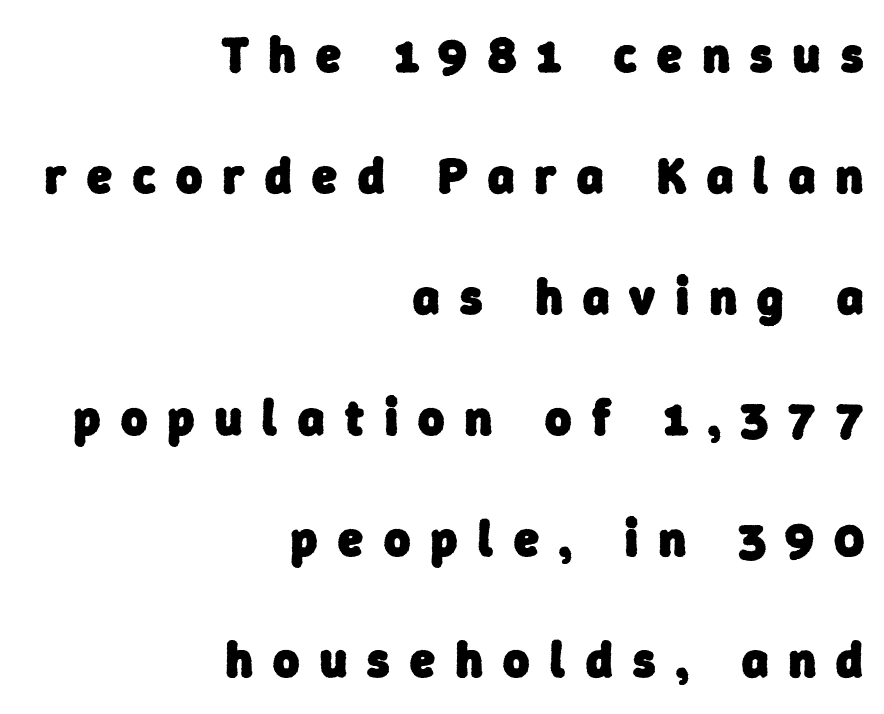
Q: Is the text bold? A: Yes.
Q: Is the typeface a serif or a sans-serif typeface? A: Sans-serif.
Q: Is the text underlined? A: No.
Q: How is the paragraph aligned? A: Right-aligned.
Q: Is the spacing between letters normal or unusually wide? A: Unusually wide.
Q: Is the spacing between lines tight, normal or loose? A: Loose.
Q: Width (condensed, normal, or wide)? A: Normal.
Q: Stroke contrast? A: Low.
Q: x-height? A: Medium.
Q: Monospaced? A: No.
